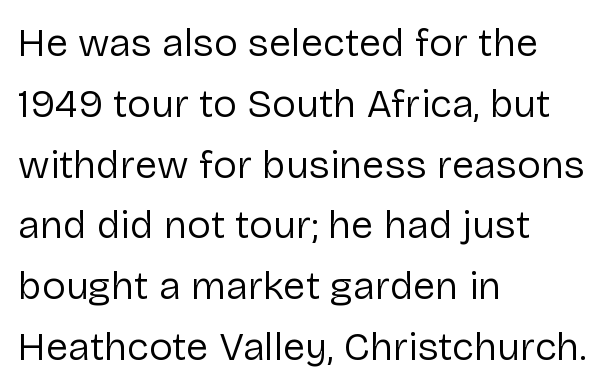
{"serif": "no", "italic": "no", "bold": "no", "weight": "regular", "width": "normal", "stroke_contrast": "low", "x_height": "medium", "monospaced": "no", "underline": "no", "align": "left", "line_spacing": "normal", "line_spacing_ratio": 1.52, "letter_spacing": "normal", "letter_spacing_em": 0.0, "glyph_px": 40}
